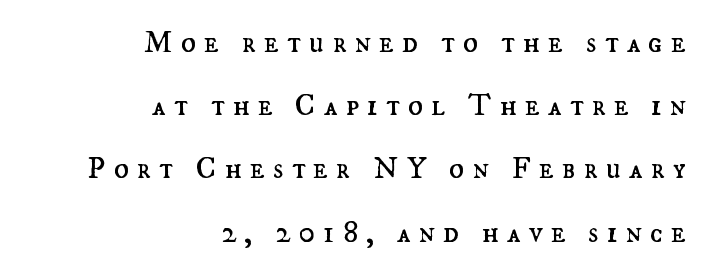
Q: Is the text bold? A: No.
Q: Is the text italic (slanted)? A: No, it is upright.
Q: Is the text underlined? A: No.
Q: How is the paragraph aligned? A: Right-aligned.
Q: Is the spacing between letters normal or unusually wide? A: Unusually wide.
Q: Is the spacing between lines tight, normal or loose? A: Loose.
Q: Width (condensed, normal, or wide)? A: Normal.
Q: Stroke contrast? A: Medium.
Q: x-height? A: Small.
Q: Monospaced? A: No.
